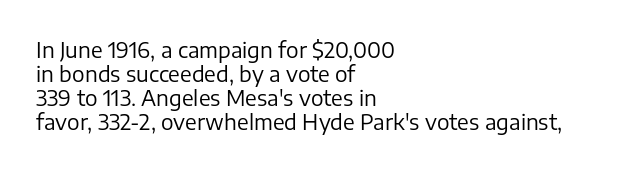
{"italic": "no", "bold": "no", "underline": "no", "align": "left", "line_spacing": "tight", "line_spacing_ratio": 1.14, "letter_spacing": "normal", "letter_spacing_em": 0.0, "glyph_px": 21}
